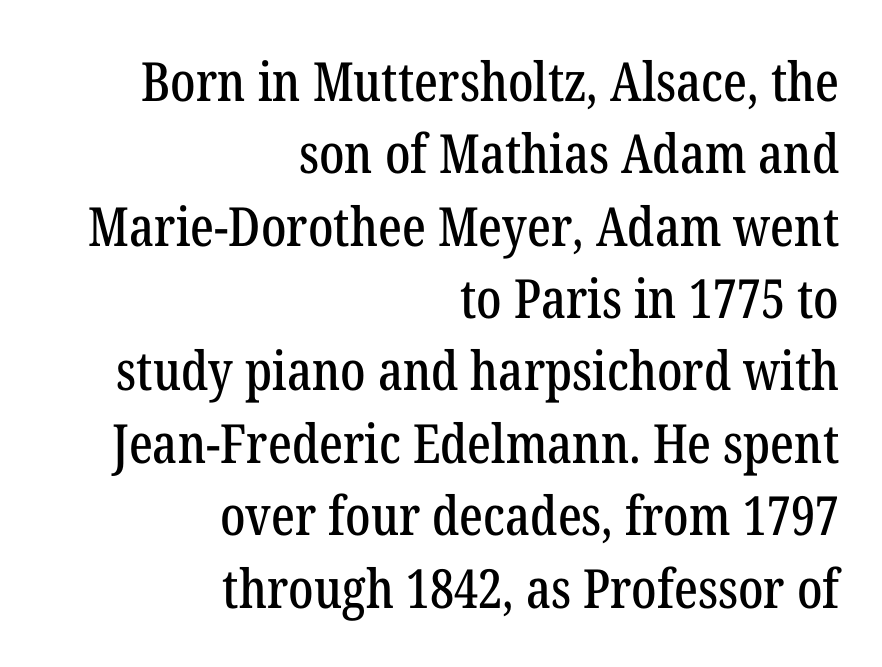
The rendering keeps characters at their native spacing. In CSS terms this would be text-align: right. What's the leading like? Ordinary, nothing unusual. The face used here is proportionally spaced, like ordinary book or web type. Are there feet on the stems? There are — it's a serif. The type sits square on the baseline with zero lean.
